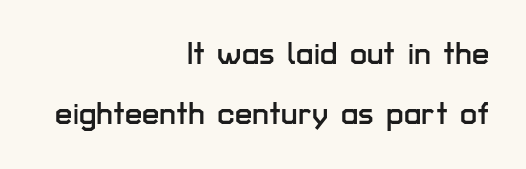
{"serif": "no", "italic": "no", "width": "normal", "stroke_contrast": "low", "x_height": "medium", "monospaced": "no", "underline": "no", "align": "right", "line_spacing": "loose", "line_spacing_ratio": 1.92, "letter_spacing": "normal", "letter_spacing_em": 0.0, "glyph_px": 31}
